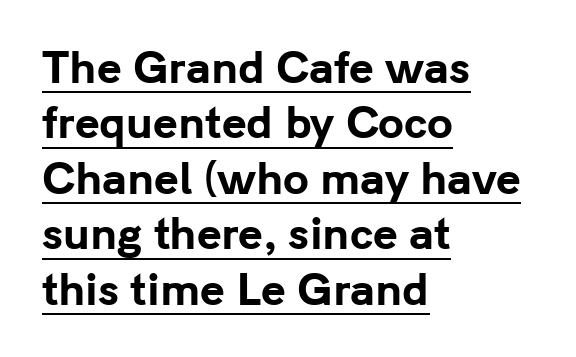
The image shows 42 px bold sans-serif type, upright; set left-aligned, normal line spacing (1.32x), normal letter spacing, underlined; low stroke contrast and a medium x-height.
